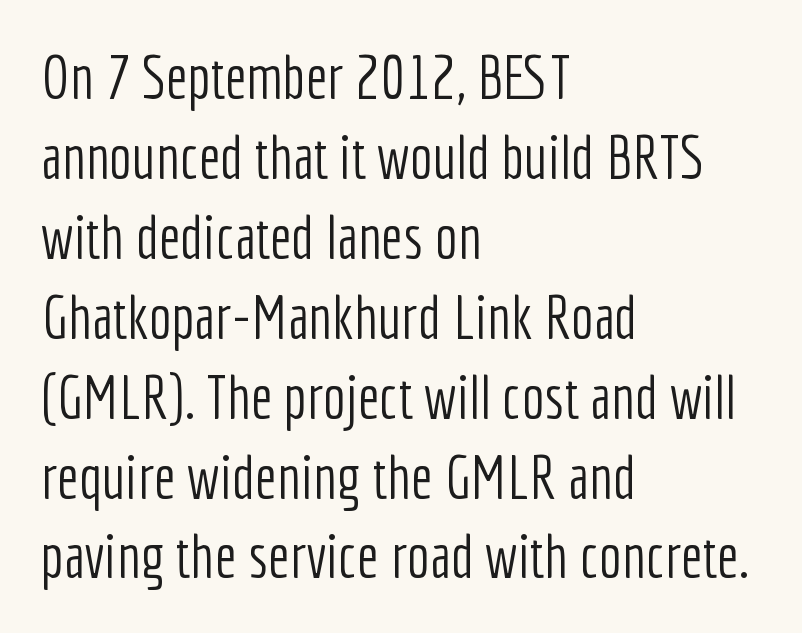
{"serif": "no", "italic": "no", "bold": "no", "weight": "light", "width": "condensed", "stroke_contrast": "low", "x_height": "medium", "monospaced": "no", "underline": "no", "align": "left", "line_spacing": "normal", "line_spacing_ratio": 1.31, "letter_spacing": "normal", "letter_spacing_em": 0.0, "glyph_px": 61}
